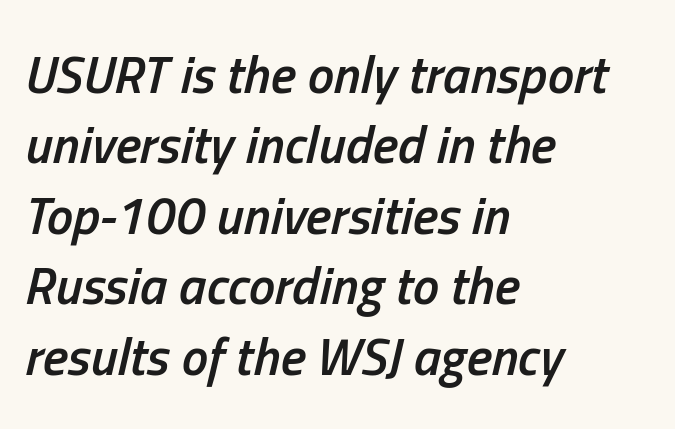
Q: Is the text bold? A: Semi-bold.
Q: Is the text italic (slanted)? A: Yes, it leans right by about 13 degrees.
Q: Is the text underlined? A: No.
Q: How is the paragraph aligned? A: Left-aligned.
Q: Is the spacing between letters normal or unusually wide? A: Normal.
Q: Is the spacing between lines tight, normal or loose? A: Normal.
Q: Width (condensed, normal, or wide)? A: Condensed.
Q: Stroke contrast? A: Low.
Q: x-height? A: Medium.
Q: Monospaced? A: No.
